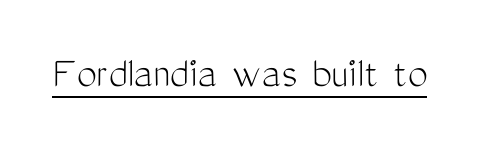
What kind of face is this? One without serifs — a sans. Weight: in the light-to-regular range. Glyph-to-glyph distance matches everyday printed text. Notice how a bar underscores the lettering throughout. Notice how the stems are strictly vertical — no italics here.
